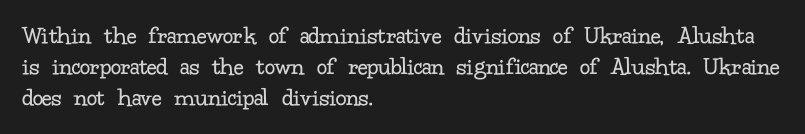
The image shows 26 px text type, upright; set left-aligned, line spacing 1.2x, normal letter spacing, not underlined.
